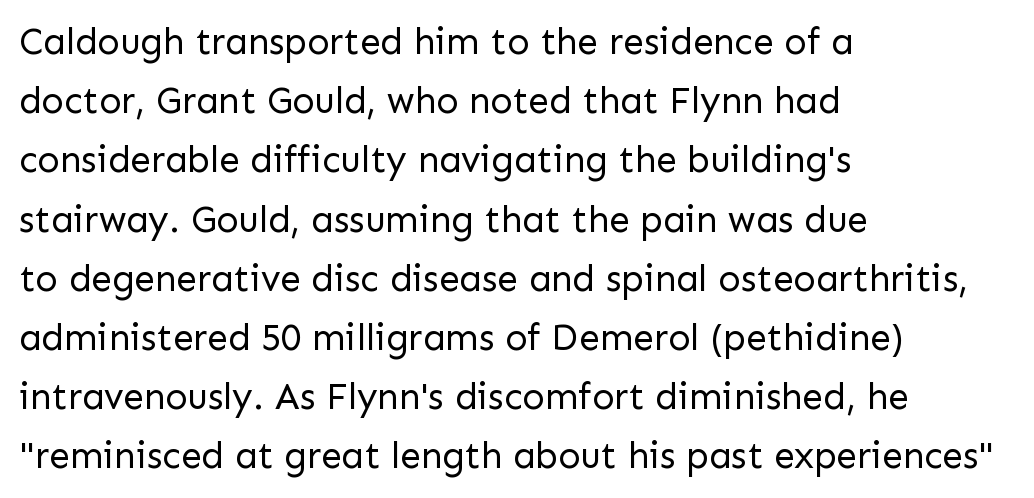
Q: Is the text bold? A: No.
Q: Is the text italic (slanted)? A: No, it is upright.
Q: Is the typeface a serif or a sans-serif typeface? A: Sans-serif.
Q: Is the text underlined? A: No.
Q: How is the paragraph aligned? A: Left-aligned.
Q: Is the spacing between letters normal or unusually wide? A: Normal.
Q: Is the spacing between lines tight, normal or loose? A: Normal.
Q: Width (condensed, normal, or wide)? A: Normal.
Q: Stroke contrast? A: Low.
Q: x-height? A: Medium.
Q: Monospaced? A: No.
